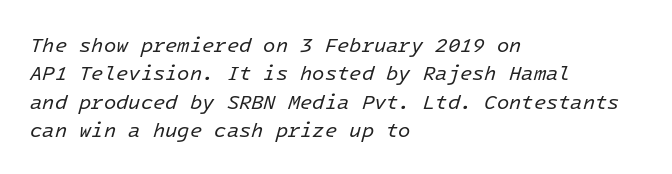
The face used here has a pronounced slope to its letters. Honestly, the letter spacing is just normal — you wouldn't notice it. Descenders are the only things crossing below the line. A typesetter would call this leading conventional body-copy spacing. The compositor pushed each line to the left boundary.
